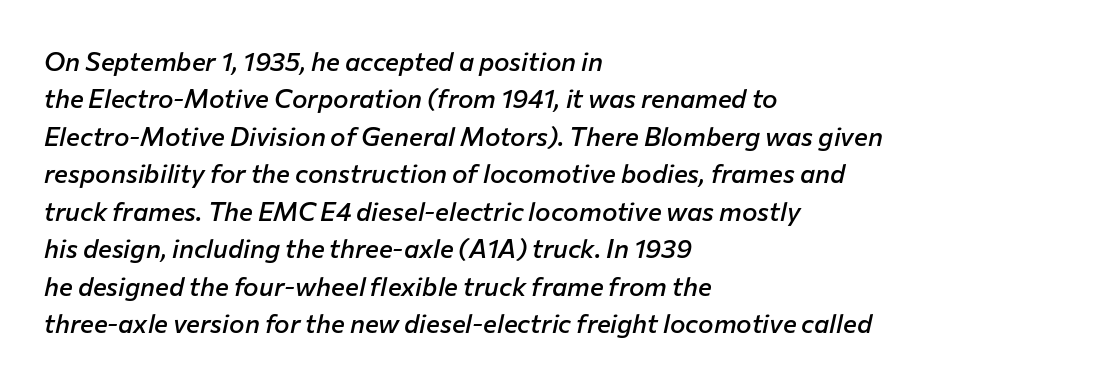
Q: Is the text bold? A: Semi-bold.
Q: Is the text italic (slanted)? A: Yes, it leans right by about 12 degrees.
Q: Is the text underlined? A: No.
Q: How is the paragraph aligned? A: Left-aligned.
Q: Is the spacing between letters normal or unusually wide? A: Normal.
Q: Is the spacing between lines tight, normal or loose? A: Normal.
